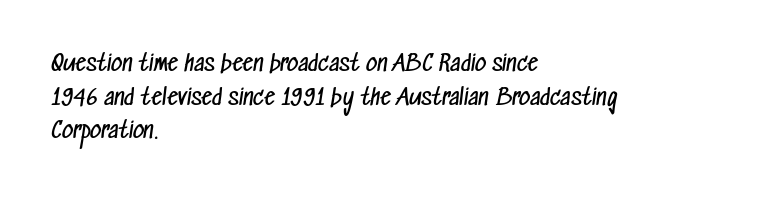
Q: Is the text bold? A: No.
Q: Is the text underlined? A: No.
Q: How is the paragraph aligned? A: Left-aligned.
Q: Is the spacing between letters normal or unusually wide? A: Normal.
Q: Is the spacing between lines tight, normal or loose? A: Normal.
